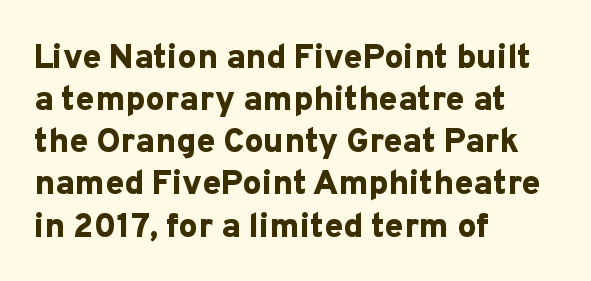
The passage is arranged the way most books set body copy — flush left. Inter-character spacing is left at the font's built-in metrics. Thick stems and heavy bowls — unmistakably bold. Are there feet on the stems? There aren't — it's a sans. Looks like regular typesetting: each glyph gets only the width it needs. Descenders are the only things crossing below the line.
